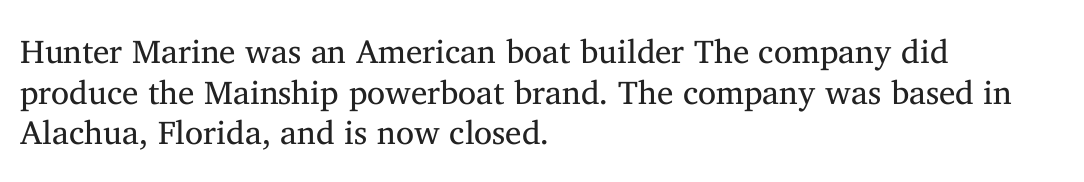
Nobody drew a line under any word here. Varying glyph widths throughout — classic text-font behaviour. Horizontal alignment here is leftward, the default for most running prose. A quiet, ordinary-to-light weight characterises the typeface. The typography opts for an upright posture over an oblique one.
